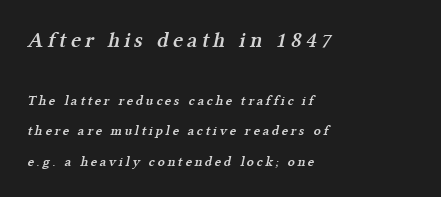
Does the weight exceed regular? Yes, but only to semibold. Block one is the big one; block two sits smaller underneath. A typesetter would call this leading open, well beyond the default. Descenders hang freely into open space.
